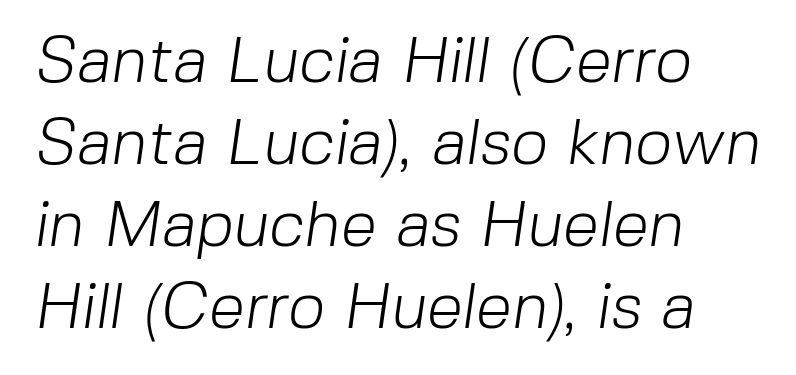
{"serif": "no", "bold": "no", "weight": "light", "width": "normal", "stroke_contrast": "low", "x_height": "medium", "monospaced": "no", "underline": "no", "align": "left", "line_spacing": "normal", "line_spacing_ratio": 1.26, "letter_spacing": "normal", "letter_spacing_em": 0.0, "glyph_px": 65}
